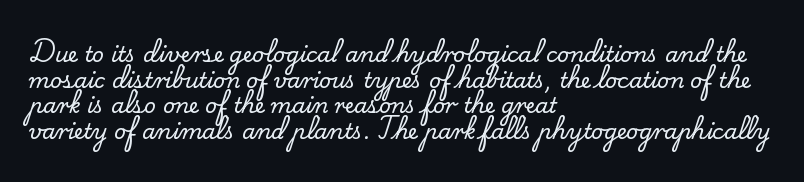
Q: Is the text italic (slanted)? A: Yes.
Q: Is the text underlined? A: No.
Q: How is the paragraph aligned? A: Left-aligned.
Q: Is the spacing between letters normal or unusually wide? A: Normal.
